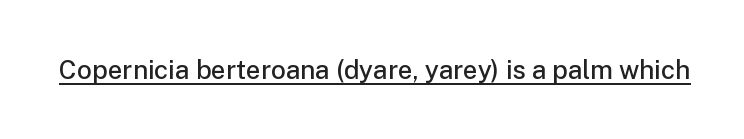
{"italic": "no", "bold": "semi", "underline": "yes", "letter_spacing": "normal", "letter_spacing_em": 0.0, "glyph_px": 26}
